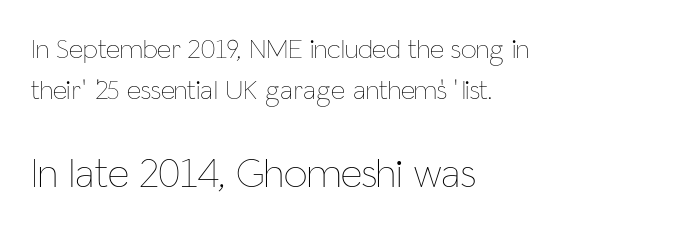
Q: Is the text bold? A: No.
Q: Is the text italic (slanted)? A: No, it is upright.
Q: Is the text underlined? A: No.
Q: How is the paragraph aligned? A: Left-aligned.
Q: Is the spacing between letters normal or unusually wide? A: Normal.
Q: Is the spacing between lines tight, normal or loose? A: Normal.
Q: Which block of text is set in a larger size, the first (top) or the second (bottom)? A: The second (bottom) one.
Q: Width (condensed, normal, or wide)? A: Condensed.
Q: Stroke contrast? A: Low.
Q: x-height? A: Medium.
Q: Monospaced? A: No.
